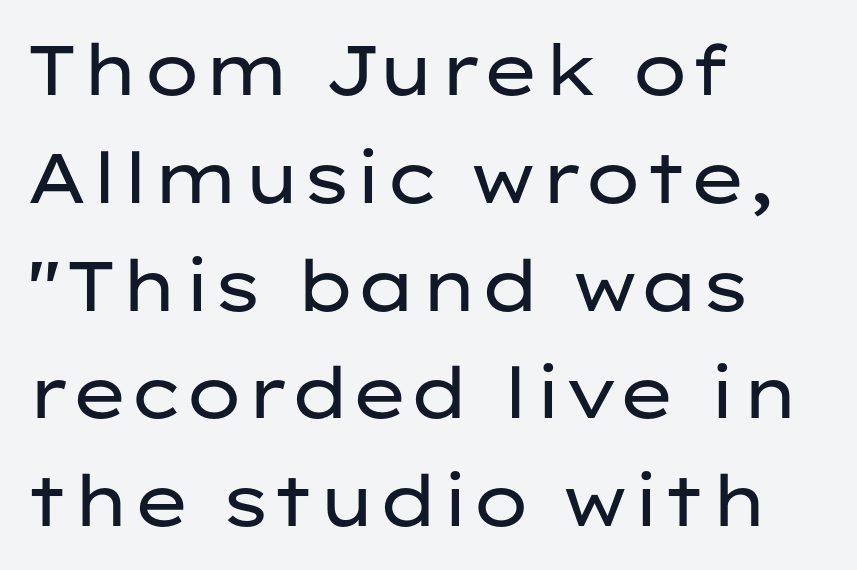
The passage shown is typed in a proportional face where columns would drift. The horizontal fit of the characters is conventional and even. The lines are quadded left. Regular leading.
